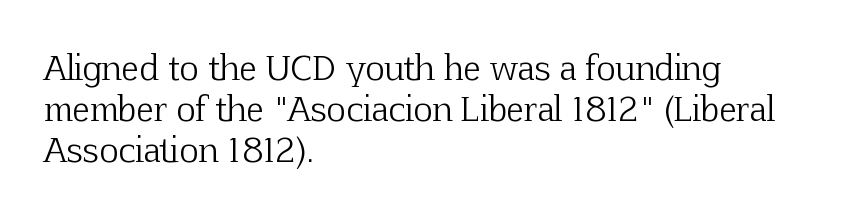
{"serif": "yes", "italic": "no", "bold": "no", "weight": "light", "width": "normal", "stroke_contrast": "low", "x_height": "medium", "monospaced": "no", "underline": "no", "align": "left", "line_spacing_ratio": 1.24, "letter_spacing": "normal", "letter_spacing_em": 0.0, "glyph_px": 33}
